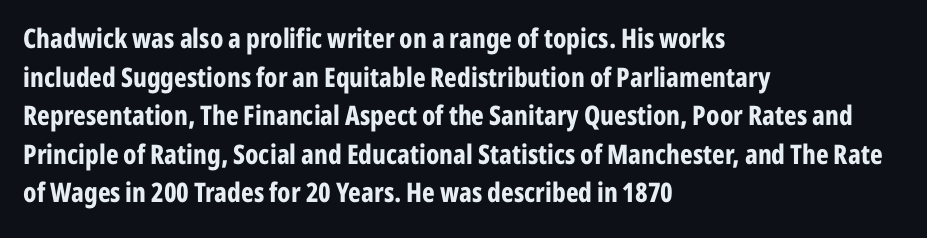
Q: Is the text bold? A: Yes.
Q: Is the text italic (slanted)? A: No, it is upright.
Q: Is the text underlined? A: No.
Q: How is the paragraph aligned? A: Left-aligned.
Q: Is the spacing between letters normal or unusually wide? A: Normal.
Q: Is the spacing between lines tight, normal or loose? A: Normal.
